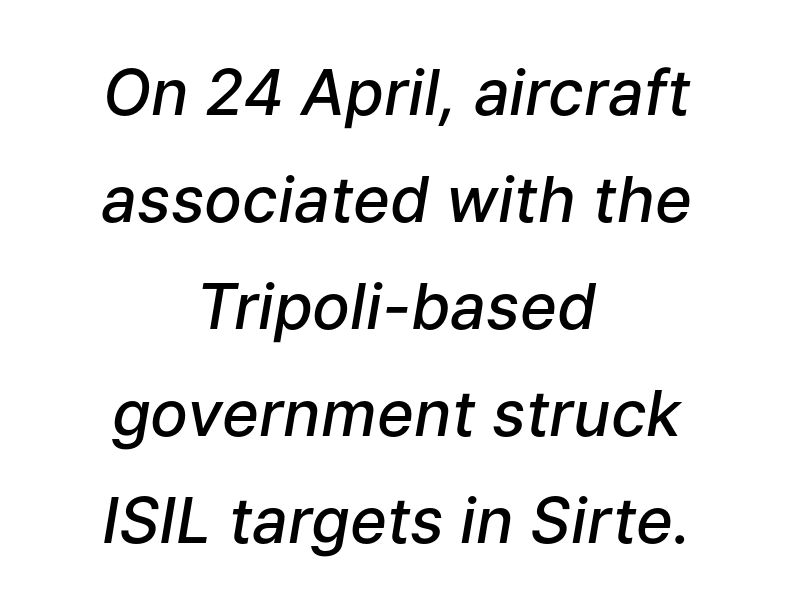
Here the designer chose a conventional face with non-uniform glyph widths. The string is rendered with underlining switched off. Horizontal alignment here is central, giving a formal, balanced look. These lines sit exactly where default settings would place them. The whole block is typeset with a tilt. These lines carry some extra weight — a demibold, not a full bold.
